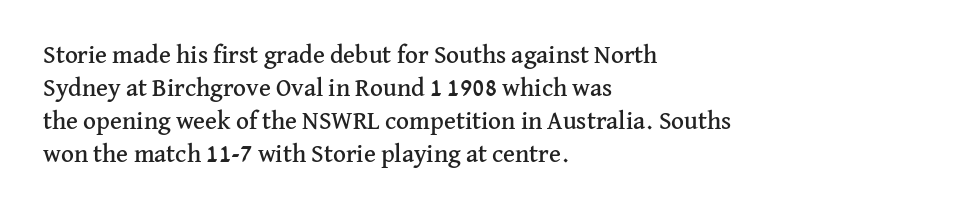
Every row of glyphs begins at an identical x-position on the left. Words appear dense and cohesive because spacing is normal. Unlike italic type, these characters show no tilt at all. Vertical spacing — default. Check under the words: just untouched page.
